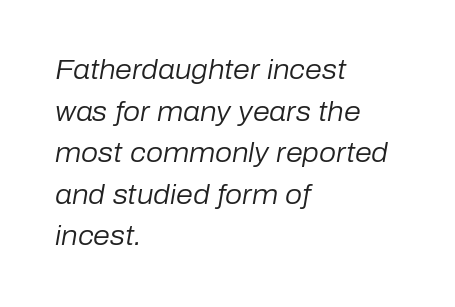
Stems and bowls with no extra thickness — not bold. The setting favours the left margin, as ordinary paragraphs usually do. If you measured baseline to baseline, you'd find a middling distance. This is oblique type, the kind used for emphasis or titles. The baseline area is clear. Words appear dense and cohesive because spacing is normal.
